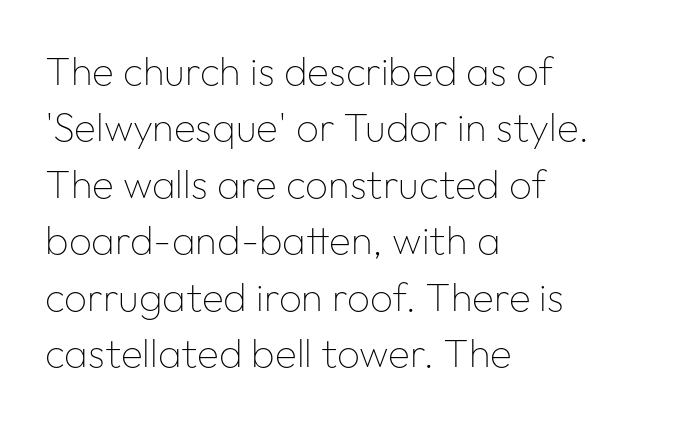
The image shows 40 px thin sans-serif type, upright; set left-aligned, normal line spacing (1.41x), normal letter spacing, not underlined; low stroke contrast and a medium x-height.
